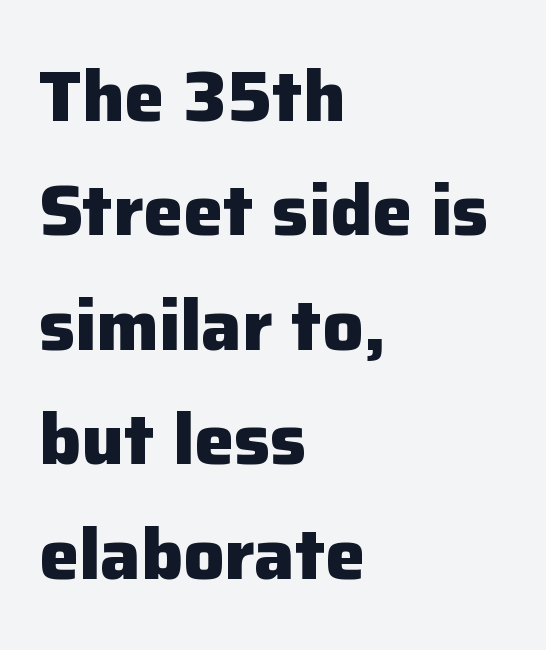
The image shows 72 px heavy sans-serif type, upright; set left-aligned, normal line spacing (1.59x), normal letter spacing, not underlined; low stroke contrast and a medium x-height.
